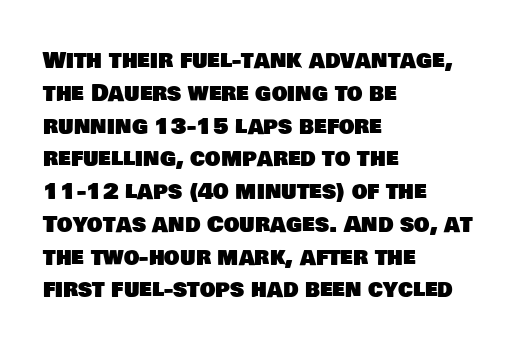
{"underline": "no", "align": "left", "line_spacing": "normal", "line_spacing_ratio": 1.49, "letter_spacing": "normal", "letter_spacing_em": 0.0, "glyph_px": 22}
